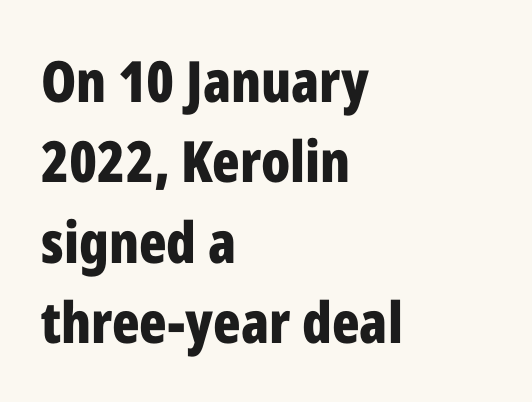
Examine the stroke ends and you'll find no serifs. Ordinary non-slanted type is in use. Any mark beneath the type? The region is blank. The type is set solid horizontally, with unmodified tracking. Visually the block forms a straight wall on the left and a jagged coastline on the right. The strokes are fattened all the way to bold.
